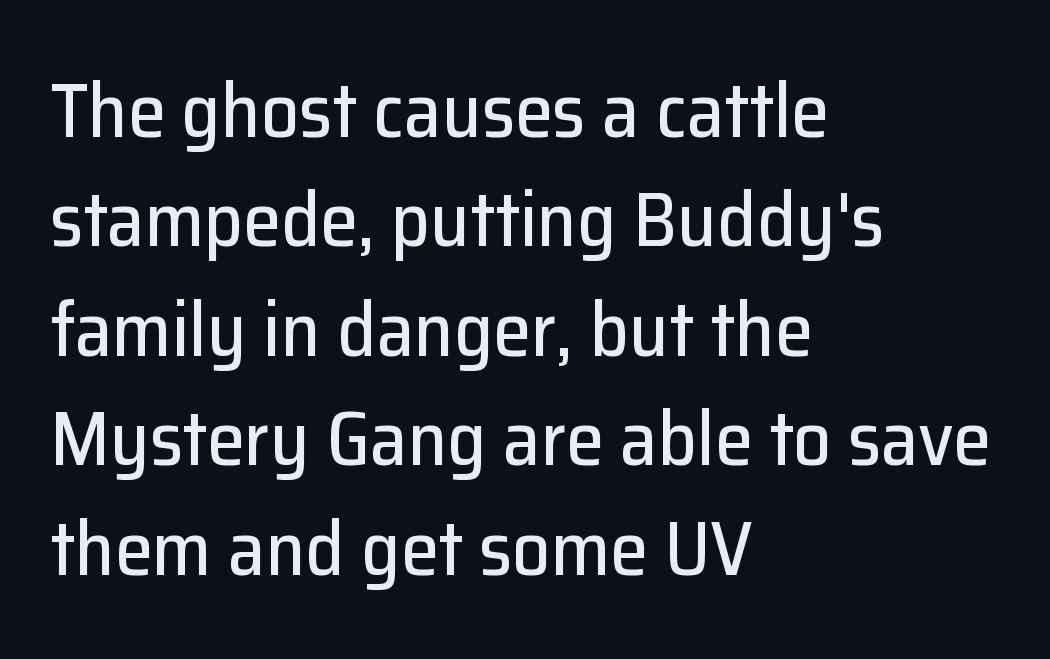
{"serif": "no", "italic": "no", "width": "normal", "stroke_contrast": "low", "x_height": "medium", "monospaced": "no", "underline": "no", "align": "left", "line_spacing": "normal", "line_spacing_ratio": 1.44, "letter_spacing": "normal", "letter_spacing_em": 0.0, "glyph_px": 76}
